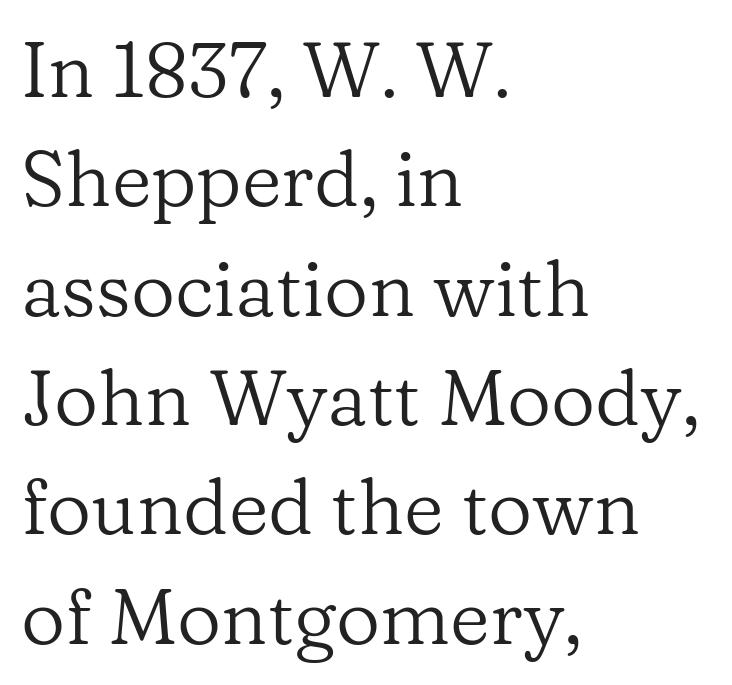
Note: serifs present on the glyphs. Standard letterfit; no display-style spreading of the glyphs. Teacher's note: observe the even left margin — that is flush-left alignment. Vertically, the passage feels balanced, rows spaced as you'd expect.
